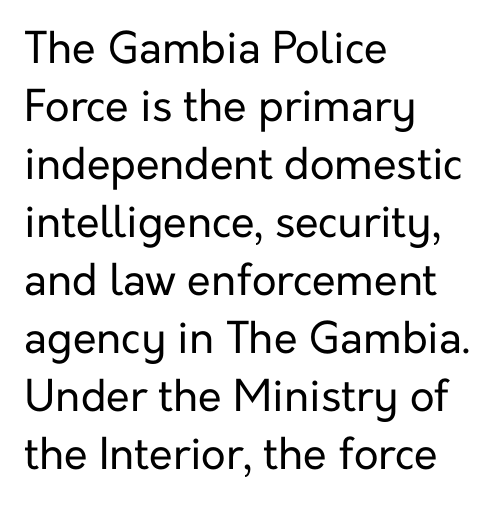
{"serif": "no", "italic": "no", "bold": "no", "weight": "regular", "width": "normal", "stroke_contrast": "low", "x_height": "medium", "monospaced": "no", "underline": "no", "align": "left", "line_spacing": "normal", "line_spacing_ratio": 1.35, "letter_spacing": "normal", "letter_spacing_em": 0.0, "glyph_px": 43}
